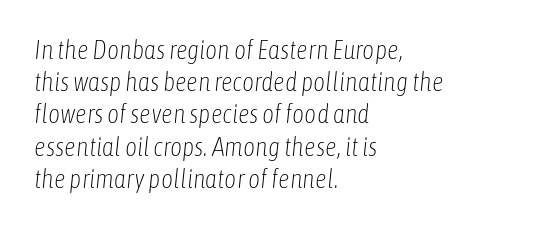
The image shows 26 px text type, italic (leaning right); set left-aligned, line spacing 1.24x, normal letter spacing, not underlined.
